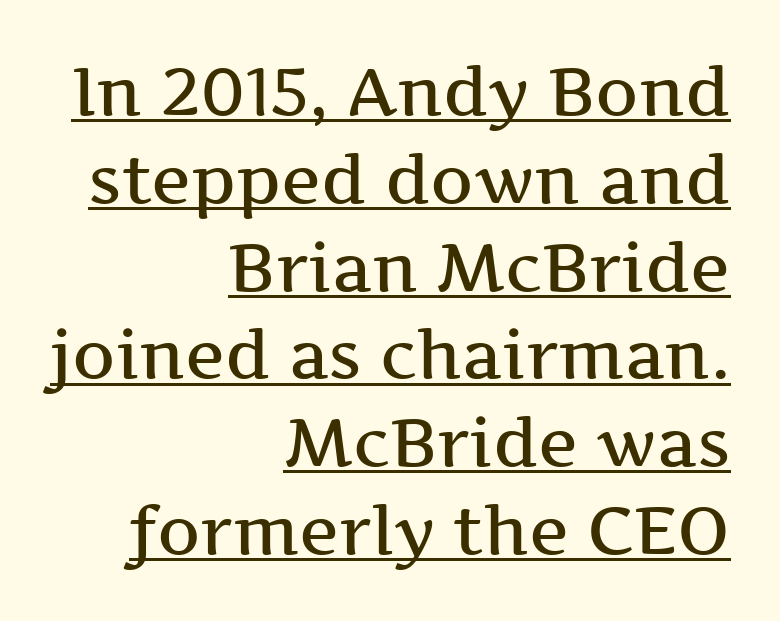
Q: Is the text bold? A: Semi-bold.
Q: Is the text italic (slanted)? A: No, it is upright.
Q: Is the typeface a serif or a sans-serif typeface? A: Serif.
Q: Is the text underlined? A: Yes.
Q: How is the paragraph aligned? A: Right-aligned.
Q: Is the spacing between letters normal or unusually wide? A: Normal.
Q: Is the spacing between lines tight, normal or loose? A: Normal.
Q: Width (condensed, normal, or wide)? A: Wide.
Q: Stroke contrast? A: Medium.
Q: x-height? A: Medium.
Q: Monospaced? A: No.
